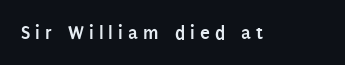
Summary of weight: heavy, a full bold. Ordinary non-slanted type is in use. The passage shown is not underscored anywhere. Glyph-to-glyph distance is far greater than everyday printed text.
